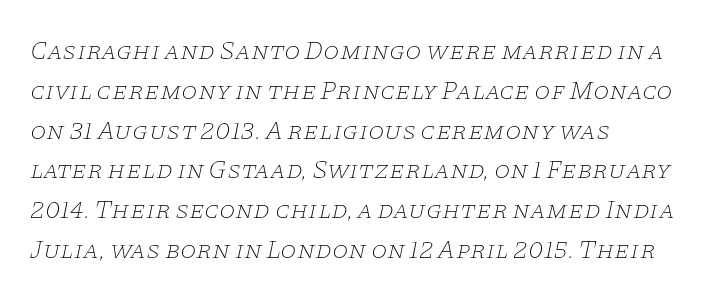
Q: Is the text bold? A: No.
Q: Is the text italic (slanted)? A: Yes, it leans right by about 11 degrees.
Q: Is the text underlined? A: No.
Q: How is the paragraph aligned? A: Left-aligned.
Q: Is the spacing between letters normal or unusually wide? A: Normal.
Q: Is the spacing between lines tight, normal or loose? A: Normal.
